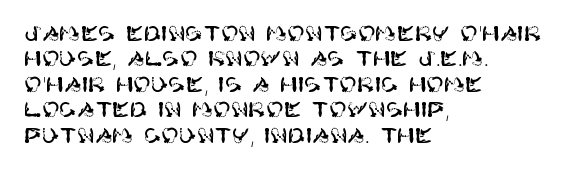
Short and long lines alike share a common starting point at left. Letters rest on an invisible, unmarked baseline. No extra tracking has been applied to these lines. Is there any slant? The stems are plumb.
